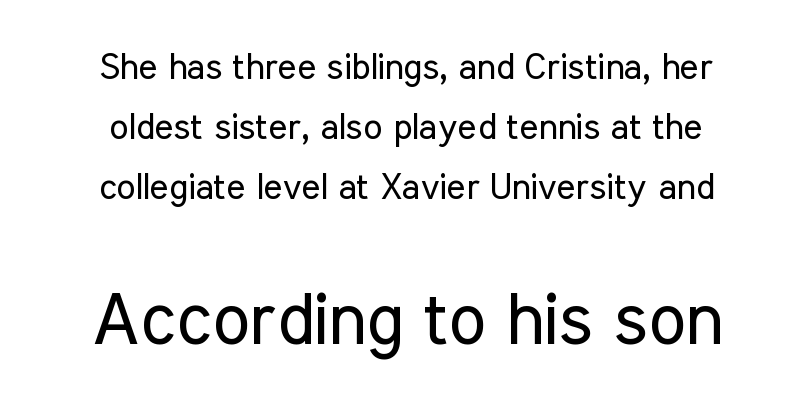
The image shows 71 px regular-weight, condensed sans-serif type, upright; set normal line spacing (1.67x), normal letter spacing, not underlined; the second (bottom) block is 1.97x larger; low stroke contrast and a medium x-height.
